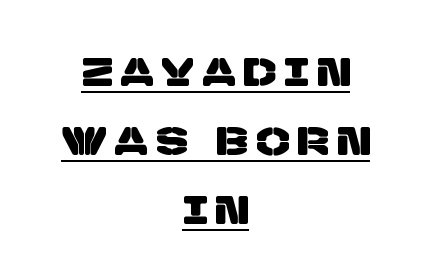
{"serif": "no", "width": "normal", "stroke_contrast": "low", "x_height": "large", "monospaced": "no", "underline": "yes", "align": "center", "line_spacing_ratio": 1.77, "letter_spacing": "wide", "letter_spacing_em": 0.22, "glyph_px": 39}
